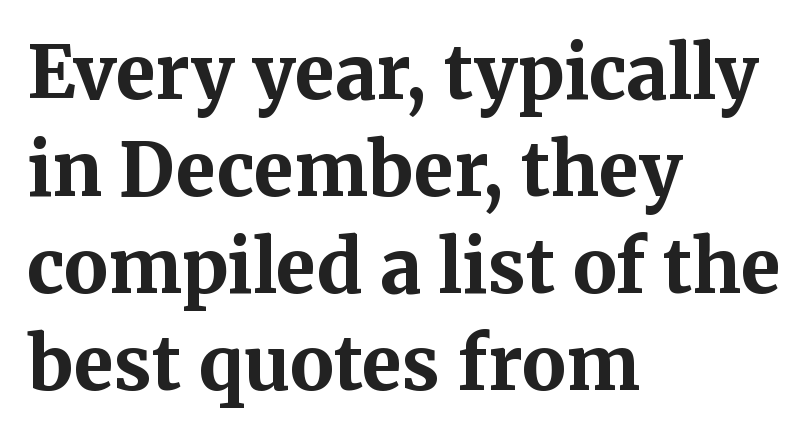
{"serif": "yes", "italic": "no", "bold": "yes", "weight": "bold", "width": "normal", "stroke_contrast": "medium", "x_height": "medium", "monospaced": "no", "underline": "no", "align": "left", "line_spacing": "normal", "line_spacing_ratio": 1.33, "letter_spacing": "normal", "letter_spacing_em": 0.0, "glyph_px": 73}
